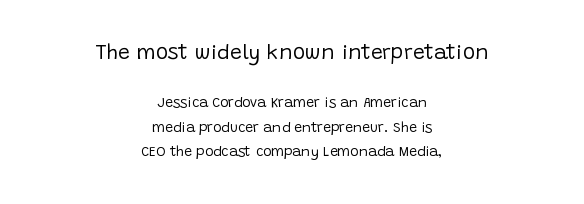
The face used here appears at its bigger size in the upper chunk. Compared with a typical body face, this is equally light or lighter still. The letters sit at their default tracking, neither squeezed nor spread. The rendering positions every line midway between the sides. Upright lettering throughout. Any mark beneath the type? The region is blank.
